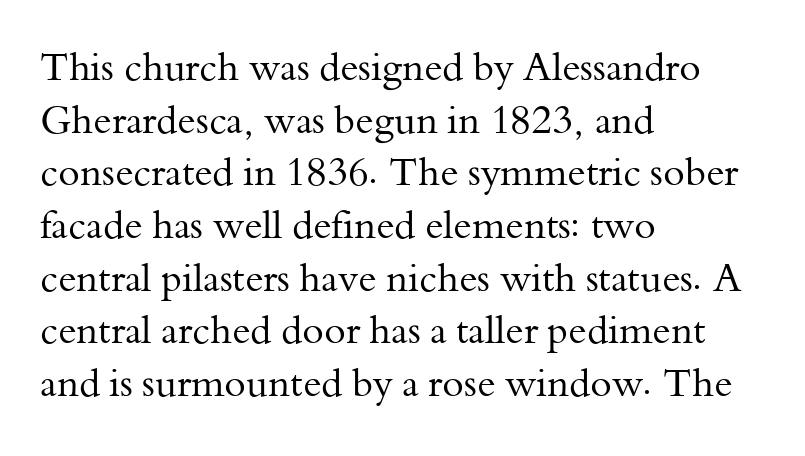
{"serif": "yes", "italic": "no", "bold": "no", "weight": "regular", "width": "normal", "stroke_contrast": "medium", "x_height": "small", "monospaced": "no", "underline": "no", "align": "left", "line_spacing": "normal", "line_spacing_ratio": 1.35, "letter_spacing": "normal", "letter_spacing_em": 0.0, "glyph_px": 39}
